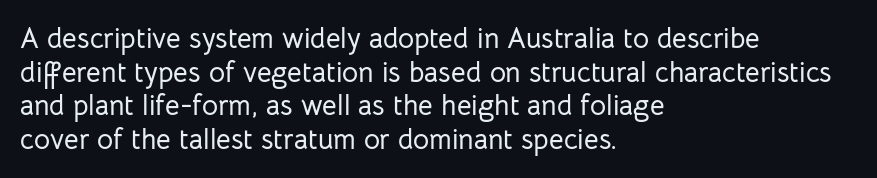
Q: Is the text italic (slanted)? A: No, it is upright.
Q: Is the typeface a serif or a sans-serif typeface? A: Sans-serif.
Q: Is the text underlined? A: No.
Q: How is the paragraph aligned? A: Left-aligned.
Q: Is the spacing between letters normal or unusually wide? A: Normal.
Q: Width (condensed, normal, or wide)? A: Normal.
Q: Stroke contrast? A: Low.
Q: x-height? A: Medium.
Q: Monospaced? A: No.
